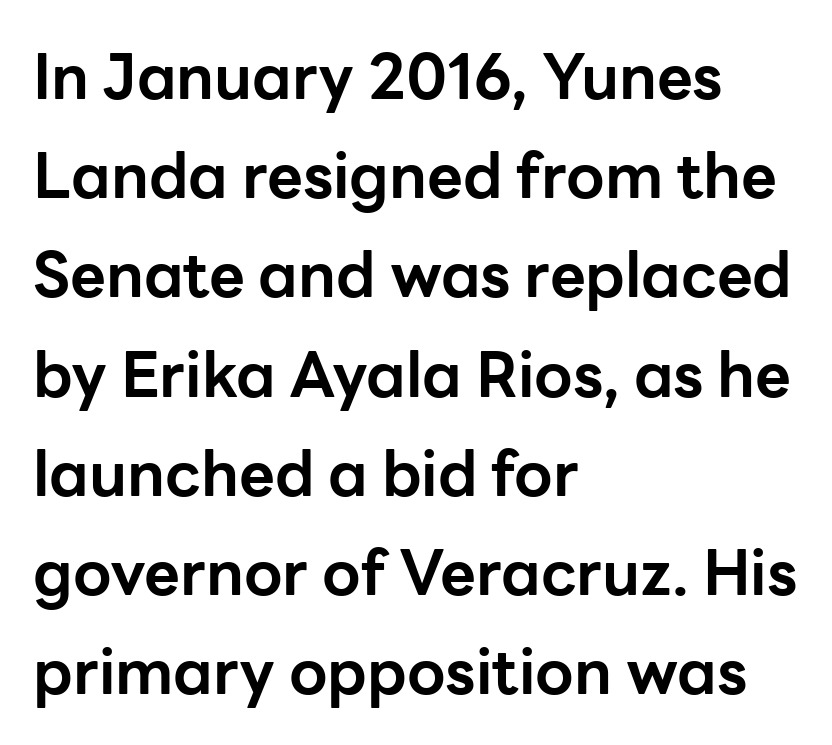
Typographically, this falls in the sans-serif category. In terms of posture, this sample is upright. These lines stack with their left ends in a neat column. The letters advance in unequal steps, a hallmark of proportional type. Bare-footed words on every line.
